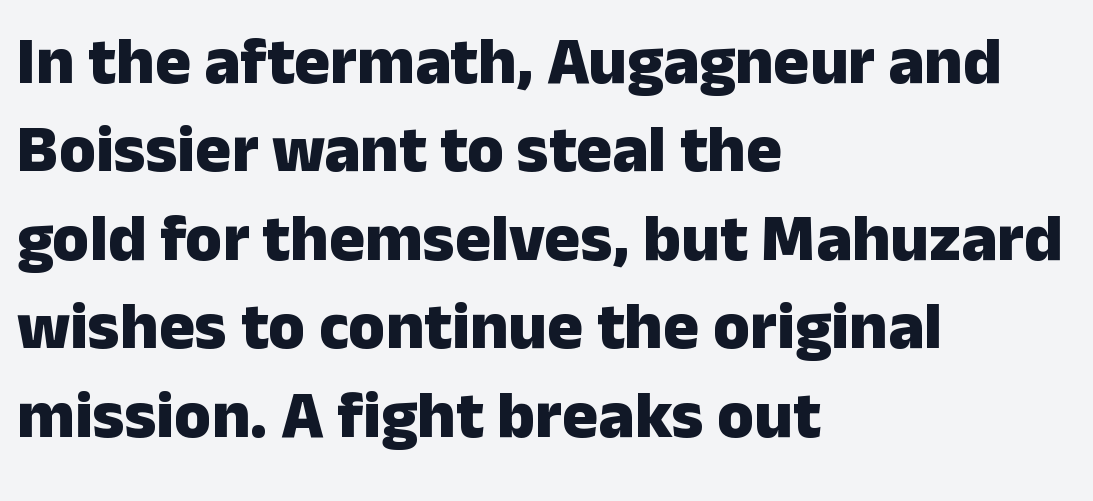
Q: Is the text bold? A: Yes.
Q: Is the text italic (slanted)? A: No, it is upright.
Q: Is the typeface a serif or a sans-serif typeface? A: Sans-serif.
Q: Is the text underlined? A: No.
Q: How is the paragraph aligned? A: Left-aligned.
Q: Is the spacing between letters normal or unusually wide? A: Normal.
Q: Is the spacing between lines tight, normal or loose? A: Normal.
Q: Width (condensed, normal, or wide)? A: Normal.
Q: Stroke contrast? A: Low.
Q: x-height? A: Medium.
Q: Monospaced? A: No.
